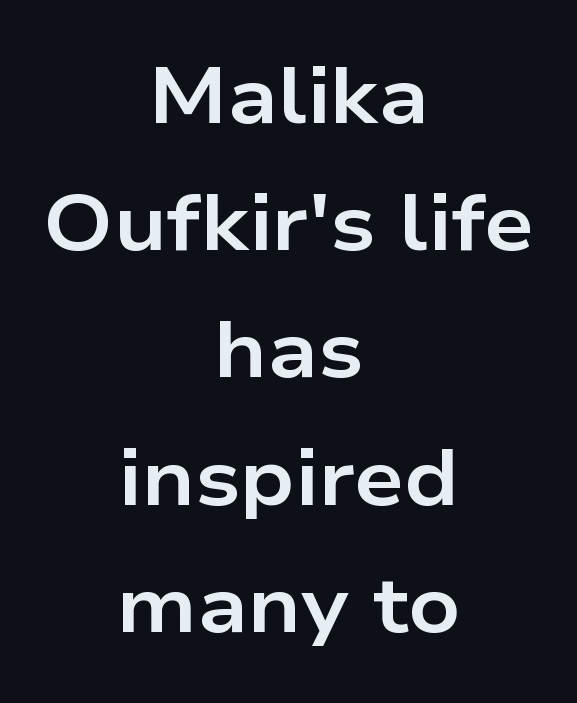
A typesetter would mark this as roman, not italic. The gap between lines stays unmarked. Horizontally, the lines are justified to the midpoint only. To sum up the face: it is a sans, with no serifs. The rendering uses natural spacing where letterforms have individual widths.
